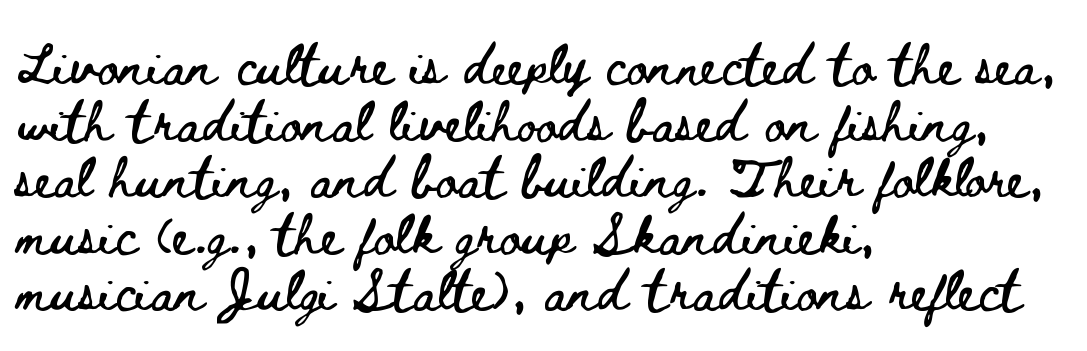
In terms of letterspacing, this is plain default setting. These lines are rendered in a variable-pitch font. The rag falls on the right side of this text block. The gap between lines stays unmarked. Notice how descenders clear the ascenders below comfortably — that's standard leading.
